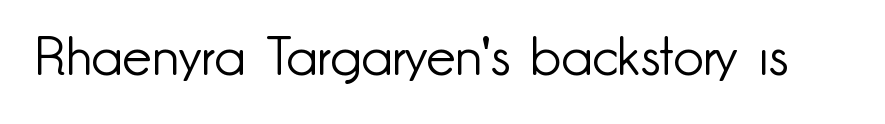
Glyph-to-glyph distance matches everyday printed text. Designer's note — italics off, roman on. Plain, unruled lines of type. Examine the stroke ends and you'll find no serifs.
